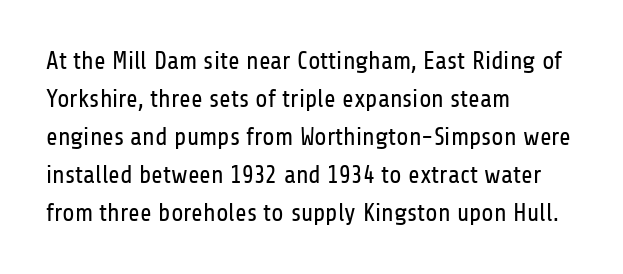
The image shows 25 px text type, upright; set left-aligned, normal line spacing (1.52x), normal letter spacing, not underlined.
